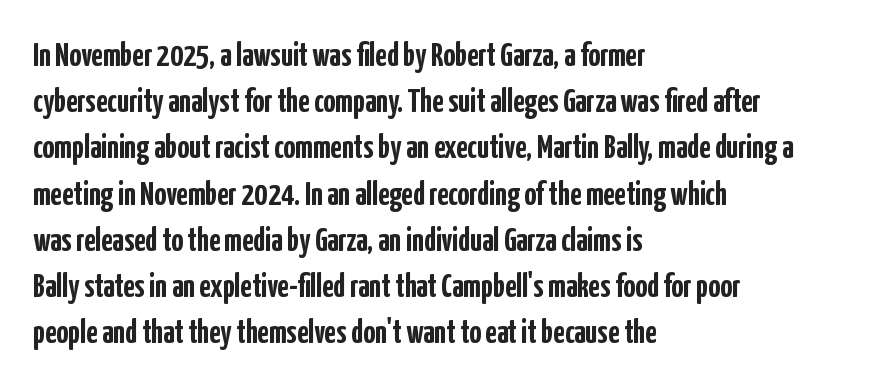
The image shows 33 px semibold, condensed sans-serif type, upright; set left-aligned, normal line spacing (1.4x), normal letter spacing, not underlined; low stroke contrast and a medium x-height.
